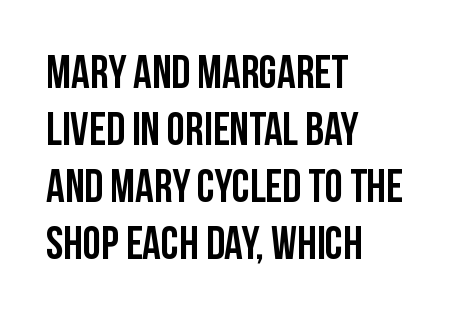
Letterform terminals end flat and unadorned throughout the passage. Is this a fixed-width face? No — the glyphs have proportional, varying widths. If you drew a ruler down the left edge, every line would touch it. In terms of posture, this sample is upright. The letterforms sit shoulder to shoulder at normal distance. This rendering features lettering with no underline.
